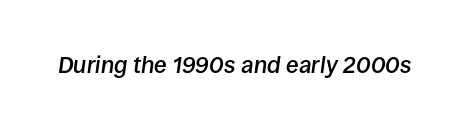
Italic? Definitely — the glyphs are oblique. Lines of text with bare space underneath. This sample uses plain, unmodified letter spacing. I'd describe the lettering as semibold — firm but not a full bold.
